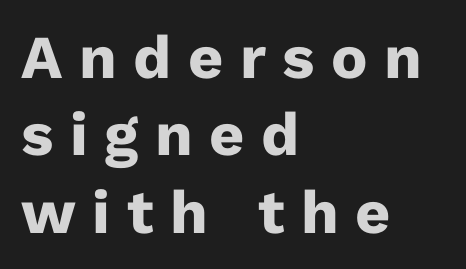
Normally led — the rows are evenly, conventionally spaced. The lines are quadded left. Plenty of ink on the page — the face is bold. Here the designer chose a conventional face with non-uniform glyph widths. The space directly below the letters is spotless.
